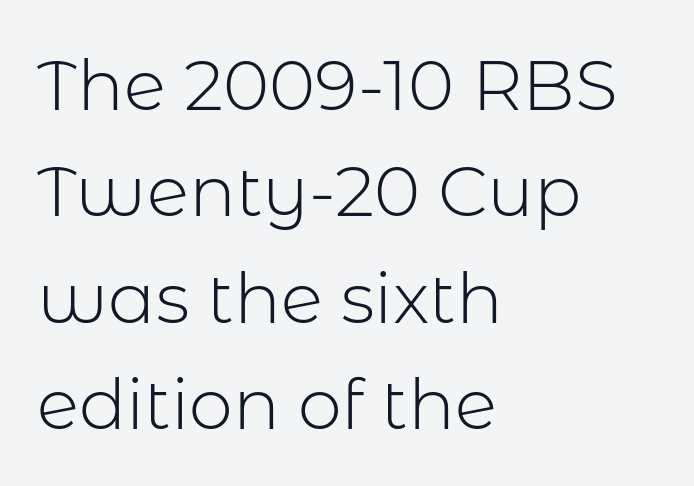
Note the varied advance widths — an 'i' is clearly narrower than an 'm'. A classic flush-left, rag-right setting is used for this passage. This rendering features lettering with no underline. Heaviness? Minimal to ordinary, like unemphasized prose. Successive baselines arrive at the customary interval. Nothing unusual about the tracking: characters are spaced as the font intends.
